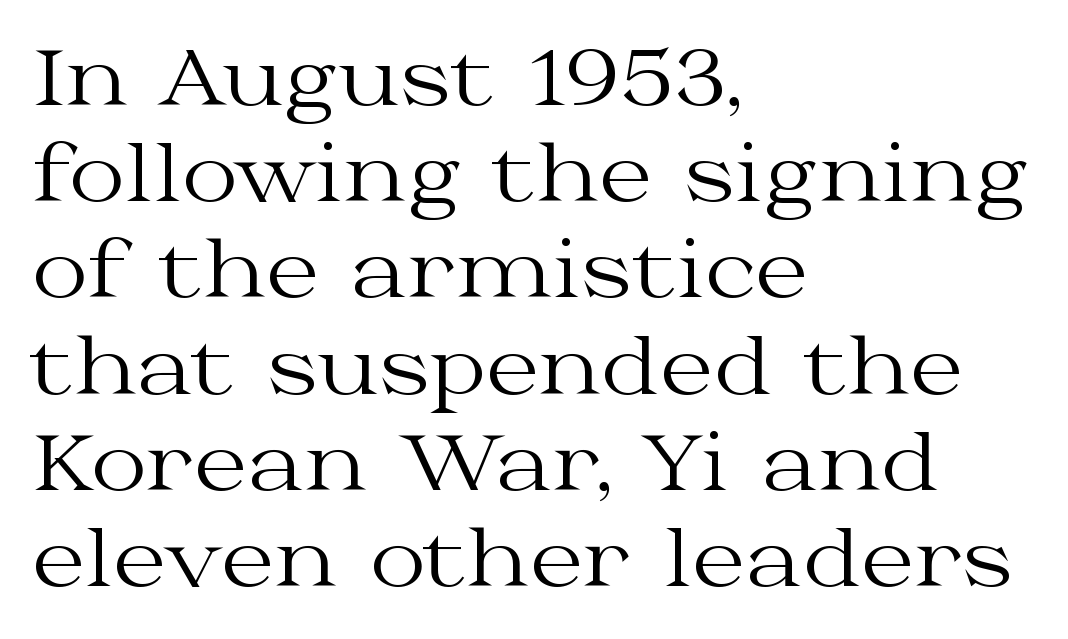
The image shows 77 px regular-weight, wide serif type, upright; set left-aligned, normal line spacing (1.25x), normal letter spacing, not underlined; medium stroke contrast and a medium x-height.
